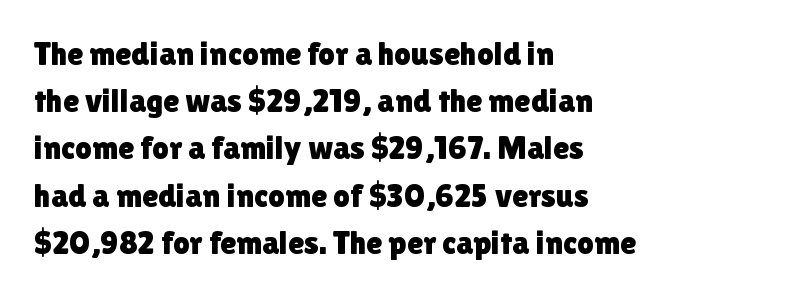
{"serif": "no", "italic": "no", "width": "normal", "stroke_contrast": "low", "x_height": "medium", "monospaced": "no", "underline": "no", "align": "left", "line_spacing": "normal", "line_spacing_ratio": 1.43, "letter_spacing": "normal", "letter_spacing_em": 0.0, "glyph_px": 33}
